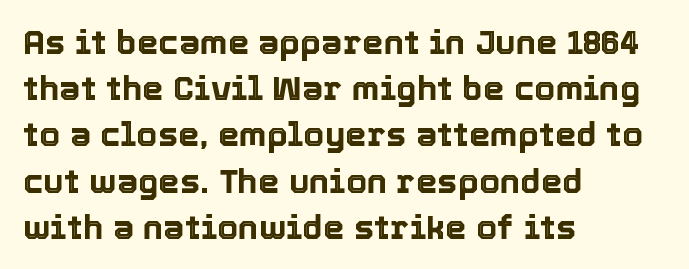
Successive baselines arrive at the customary interval. Upright lettering throughout. Each word holds together tightly as a unit, with standard inter-letter gaps. Rule under the text: the space is simply empty.
